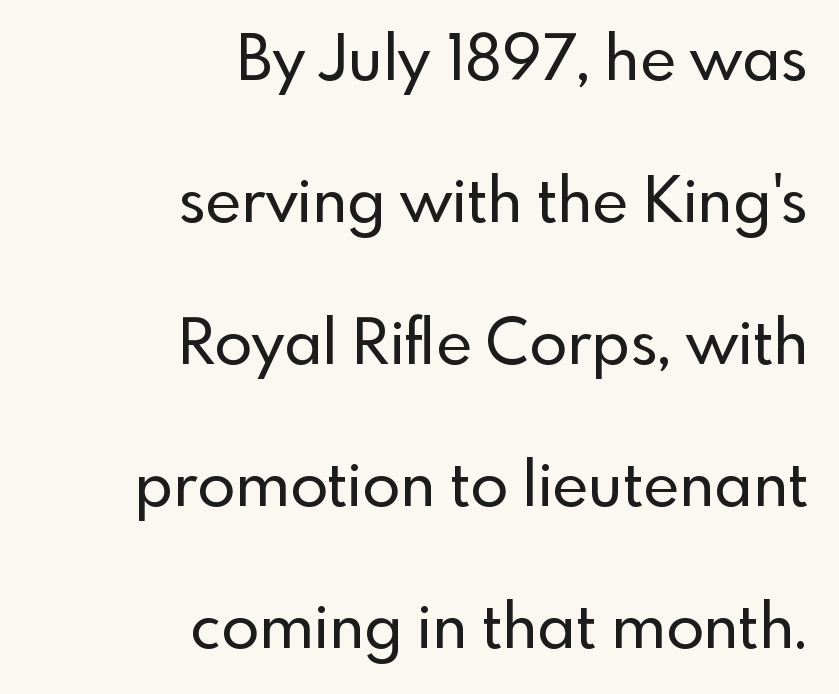
Q: Is the text italic (slanted)? A: No, it is upright.
Q: Is the typeface a serif or a sans-serif typeface? A: Sans-serif.
Q: Is the text underlined? A: No.
Q: How is the paragraph aligned? A: Right-aligned.
Q: Is the spacing between letters normal or unusually wide? A: Normal.
Q: Is the spacing between lines tight, normal or loose? A: Loose.
Q: Width (condensed, normal, or wide)? A: Normal.
Q: x-height? A: Small.
Q: Monospaced? A: No.
